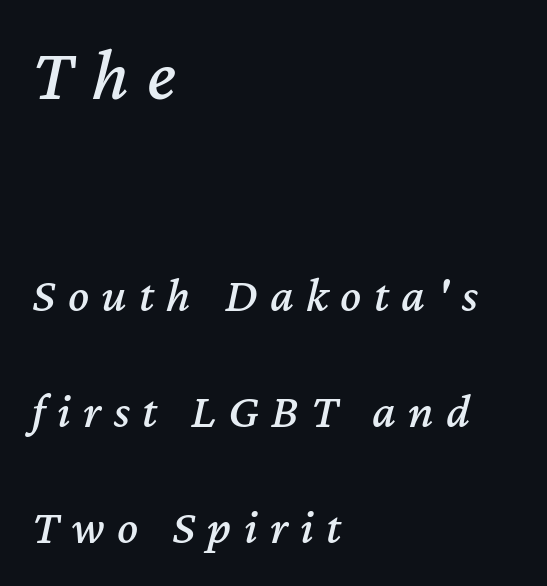
{"italic": "yes", "lean": "right", "slant_degrees": 12, "width": "normal", "stroke_contrast": "medium", "x_height": "medium", "monospaced": "no", "underline": "no", "align": "left", "line_spacing": "loose", "line_spacing_ratio": 2.37, "letter_spacing": "wide", "letter_spacing_em": 0.25, "larger_block": "first", "size_ratio": 1.51, "glyph_px": 74}
